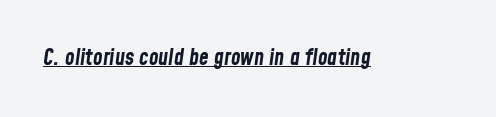
Q: Is the text bold? A: Yes.
Q: Is the text italic (slanted)? A: Yes, it leans right by about 8 degrees.
Q: Is the text underlined? A: Yes.
Q: Is the spacing between letters normal or unusually wide? A: Normal.
